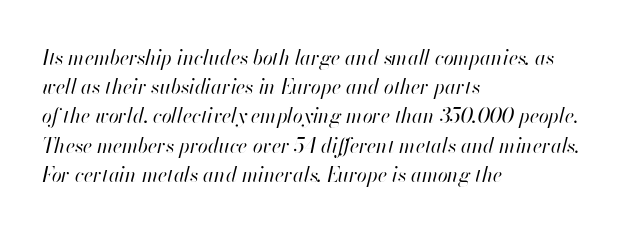
The image shows 20 px text type, italic (leaning right); set left-aligned, normal line spacing (1.46x), normal letter spacing, not underlined.
